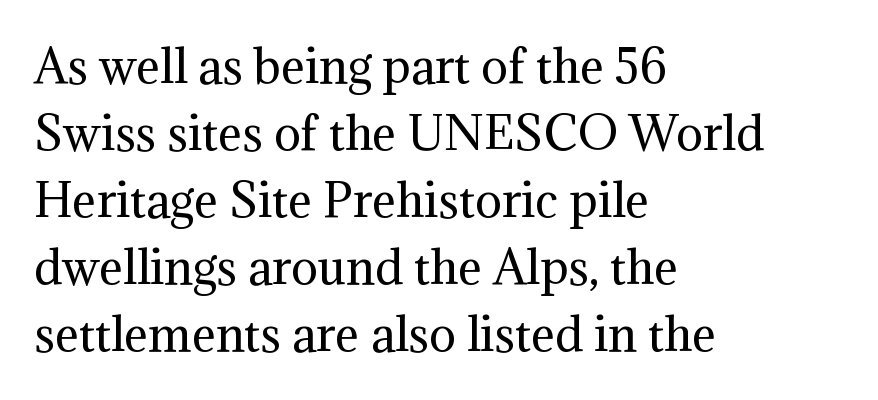
Q: Is the text bold? A: No.
Q: Is the text italic (slanted)? A: No, it is upright.
Q: Is the typeface a serif or a sans-serif typeface? A: Serif.
Q: Is the text underlined? A: No.
Q: How is the paragraph aligned? A: Left-aligned.
Q: Is the spacing between letters normal or unusually wide? A: Normal.
Q: Is the spacing between lines tight, normal or loose? A: Normal.
Q: Width (condensed, normal, or wide)? A: Normal.
Q: Stroke contrast? A: Medium.
Q: x-height? A: Medium.
Q: Monospaced? A: No.
